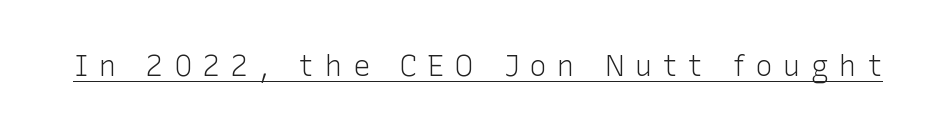
The image shows 29 px light sans-serif type, upright; set unusually wide letter spacing (+0.37 em), underlined; low stroke contrast and a medium x-height.
